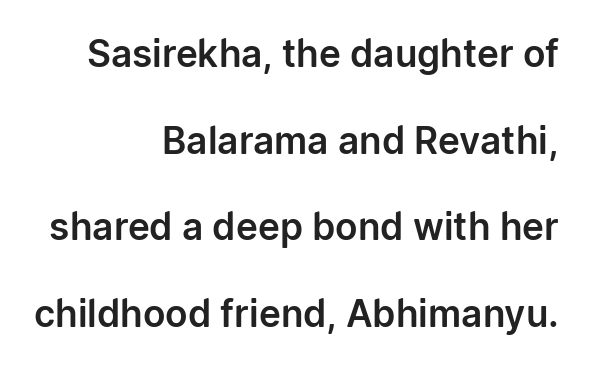
The image shows 37 px sans-serif type, upright; set right-aligned, loose line spacing (2.34x), normal letter spacing, not underlined; low stroke contrast and a medium x-height.
